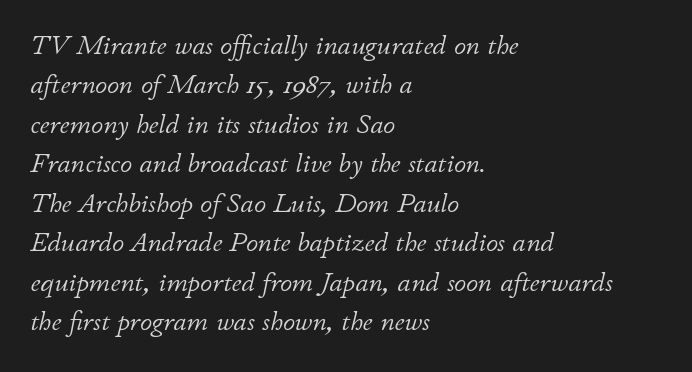
A typesetter would call this zero additional tracking. Interline gaps are of average width in this sample. Vertical stems look standard width or narrower in stroke. Glance below the letters and you will spot only blank space. Horizontal alignment here is leftward, the default for most running prose.
